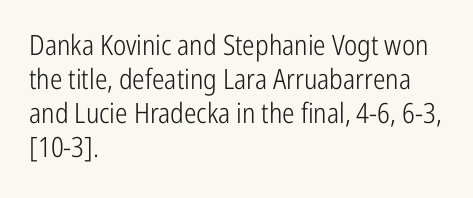
{"serif": "no", "italic": "no", "bold": "no", "weight": "light", "width": "condensed", "stroke_contrast": "low", "x_height": "medium", "monospaced": "no", "underline": "no", "align": "left", "line_spacing_ratio": 1.21, "letter_spacing": "normal", "letter_spacing_em": 0.0, "glyph_px": 28}
